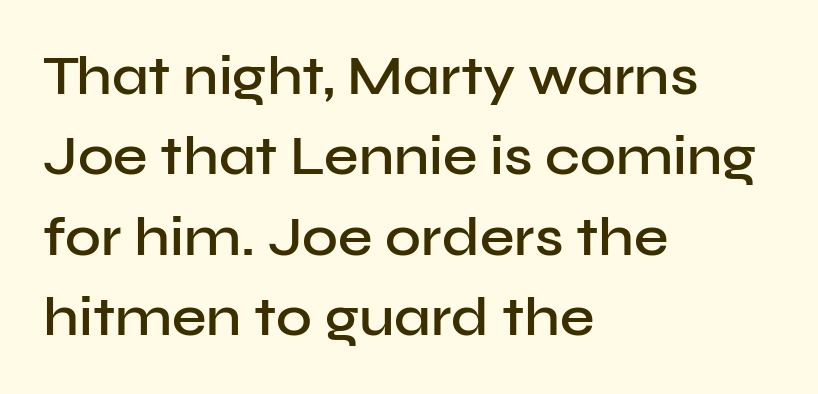
The lines in this sample share a left origin and differ only in where they stop. Descenders hang freely into open space. This sample uses an upright cut, with every glyph sitting square on the baseline. A fair bit of extra ink — the face is semibold, not bold. Serif or sans? Sans — the stroke terminals are bare. Do the characters align in a grid? No, the font is proportional.
